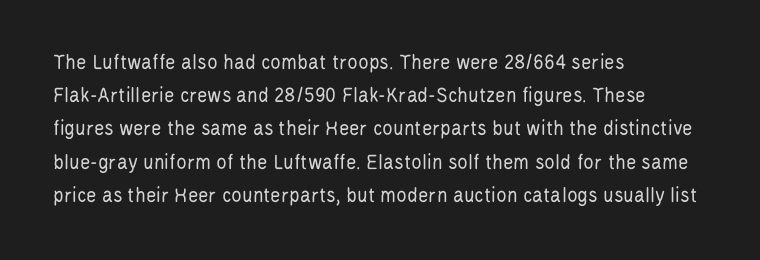
Q: Is the text bold? A: No.
Q: Is the text italic (slanted)? A: No, it is upright.
Q: Is the text underlined? A: No.
Q: How is the paragraph aligned? A: Left-aligned.
Q: Is the spacing between letters normal or unusually wide? A: Normal.
Q: Is the spacing between lines tight, normal or loose? A: Normal.
